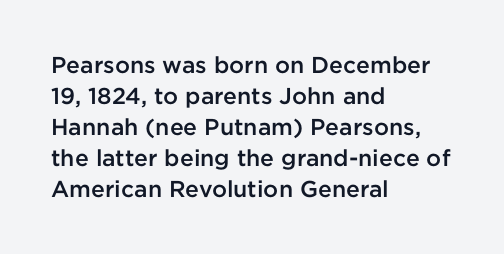
A bare baseline throughout the passage. The gaps between neighbouring characters are ordinary and unremarkable. These lines were composed using upright roman letters. Honestly, the row spacing looks completely unremarkable. In terms of weight, the rendering is demibold, just under bold. The typesetter chose a ragged-right arrangement here.
